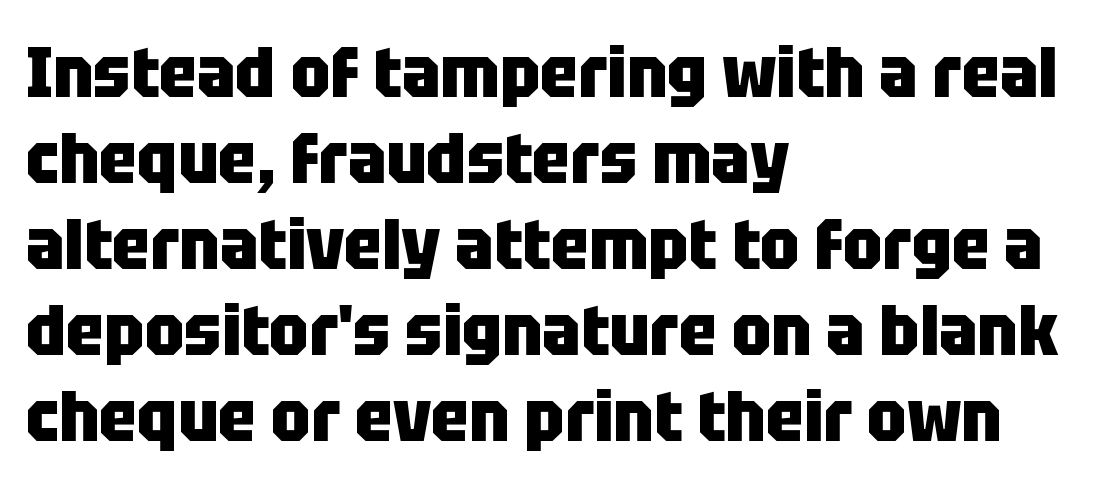
Q: Is the text bold? A: Yes.
Q: Is the text italic (slanted)? A: No, it is upright.
Q: Is the typeface a serif or a sans-serif typeface? A: Sans-serif.
Q: Is the text underlined? A: No.
Q: How is the paragraph aligned? A: Left-aligned.
Q: Is the spacing between letters normal or unusually wide? A: Normal.
Q: Width (condensed, normal, or wide)? A: Condensed.
Q: Stroke contrast? A: Low.
Q: x-height? A: Large.
Q: Monospaced? A: No.
